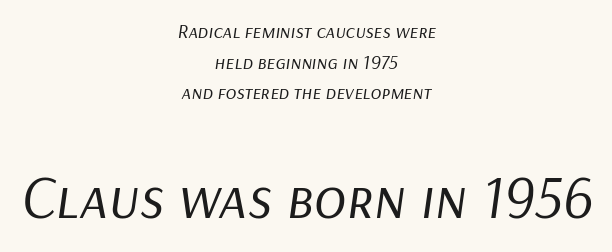
A typesetter would call this proportional, since set widths differ per character. The lower block of text is set noticeably larger than the block above it. Does extra space separate the letters? No, they use regular spacing. Quick note: italic. The strip under each line holds only bare page.
